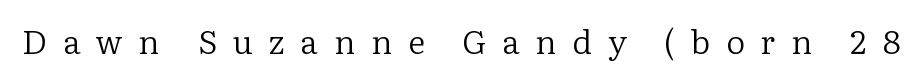
This is roman type, the default non-slanted kind. Unbolded letterforms with no extra heft. The gaps between neighbouring characters are conspicuously large. Note the varied advance widths — an 'i' is clearly narrower than an 'm'.
